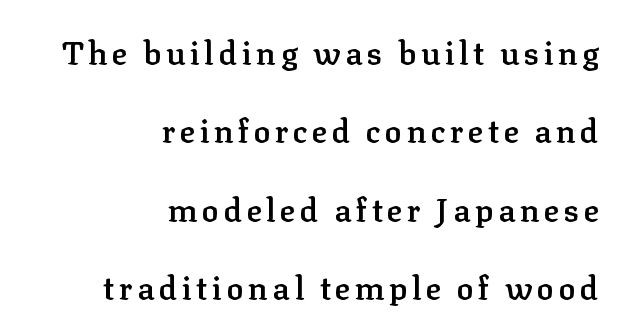
Students, observe: this is what heavily led, spacious text looks like. The passage shown is typed in a proportional face where columns would drift. To sum up the face: it has serifs. The words here are not underlined. Does the lettering tilt? It doesn't — this is upright.
